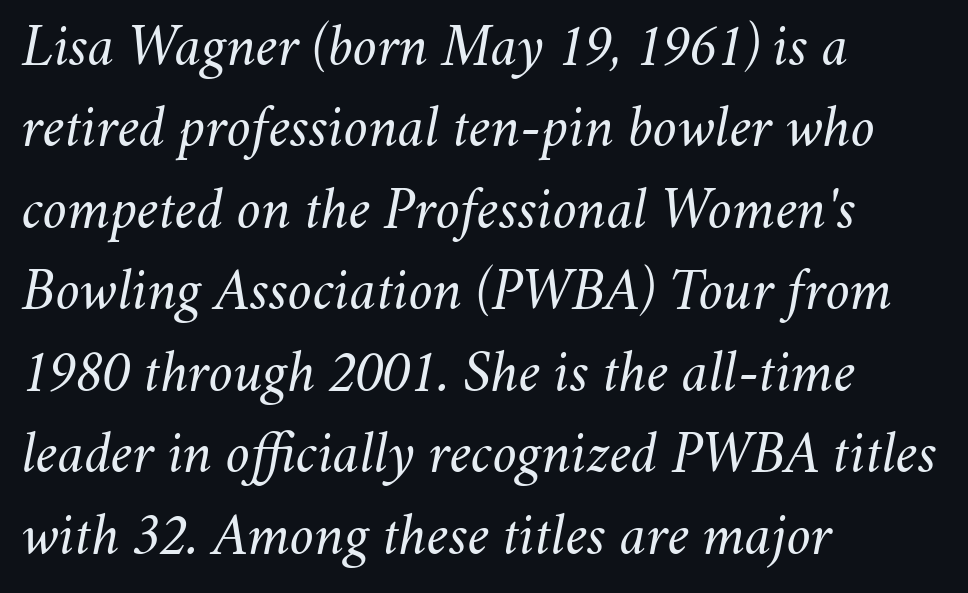
The image shows 59 px regular-weight type, italic (leaning right); set left-aligned, normal line spacing (1.38x), normal letter spacing, not underlined; medium stroke contrast and a small x-height.
